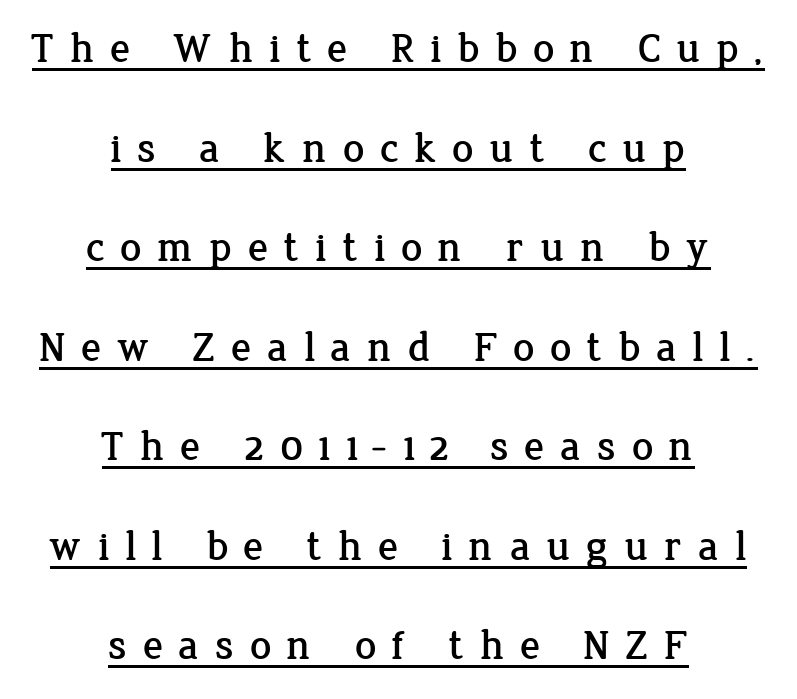
This rendering uses center alignment, leaving both contours irregular but symmetric. The letters stand upright; this is a roman face. Note the varied advance widths — an 'i' is clearly narrower than an 'm'. A continuous stroke trails under the words, as in a hyperlink. There is plenty of visible air inserted between adjacent glyphs. Horizontal bands of white between lines are thick stripes.
